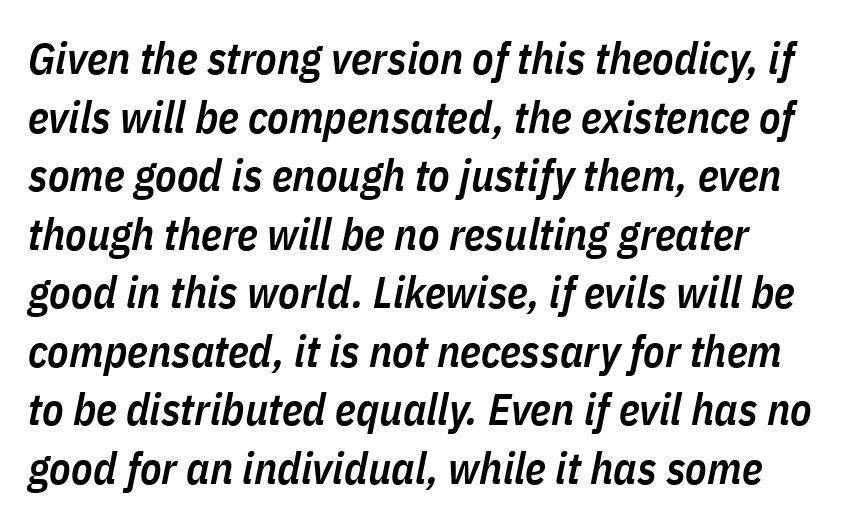
Q: Is the text bold? A: Semi-bold.
Q: Is the text italic (slanted)? A: Yes, it leans right by about 11 degrees.
Q: Is the text underlined? A: No.
Q: Is the spacing between letters normal or unusually wide? A: Normal.
Q: Is the spacing between lines tight, normal or loose? A: Normal.
Q: Width (condensed, normal, or wide)? A: Condensed.
Q: Stroke contrast? A: Low.
Q: x-height? A: Medium.
Q: Monospaced? A: No.
